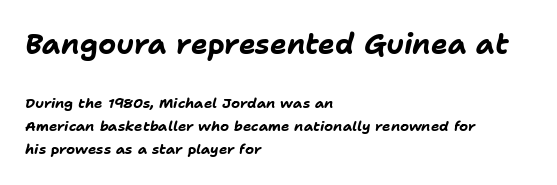
Q: Is the text bold? A: Yes.
Q: Is the text italic (slanted)? A: Yes, it leans right by about 11 degrees.
Q: Is the text underlined? A: No.
Q: How is the paragraph aligned? A: Left-aligned.
Q: Is the spacing between letters normal or unusually wide? A: Normal.
Q: Is the spacing between lines tight, normal or loose? A: Normal.
Q: Which block of text is set in a larger size, the first (top) or the second (bottom)? A: The first (top) one.
Q: Width (condensed, normal, or wide)? A: Normal.
Q: Stroke contrast? A: Low.
Q: x-height? A: Medium.
Q: Monospaced? A: No.
